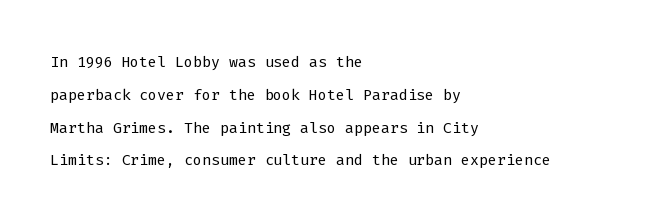
Q: Is the text bold? A: No.
Q: Is the text italic (slanted)? A: No, it is upright.
Q: Is the text underlined? A: No.
Q: How is the paragraph aligned? A: Left-aligned.
Q: Is the spacing between letters normal or unusually wide? A: Normal.
Q: Is the spacing between lines tight, normal or loose? A: Normal.
